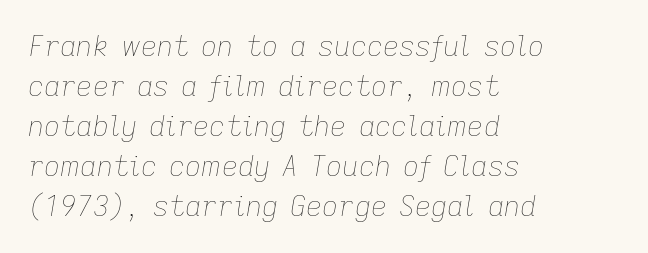
Q: Is the text bold? A: No.
Q: Is the text italic (slanted)? A: Yes, it leans right by about 9 degrees.
Q: Is the text underlined? A: No.
Q: How is the paragraph aligned? A: Left-aligned.
Q: Is the spacing between letters normal or unusually wide? A: Normal.
Q: Is the spacing between lines tight, normal or loose? A: Normal.
Q: Width (condensed, normal, or wide)? A: Normal.
Q: Stroke contrast? A: Low.
Q: x-height? A: Medium.
Q: Monospaced? A: No.
